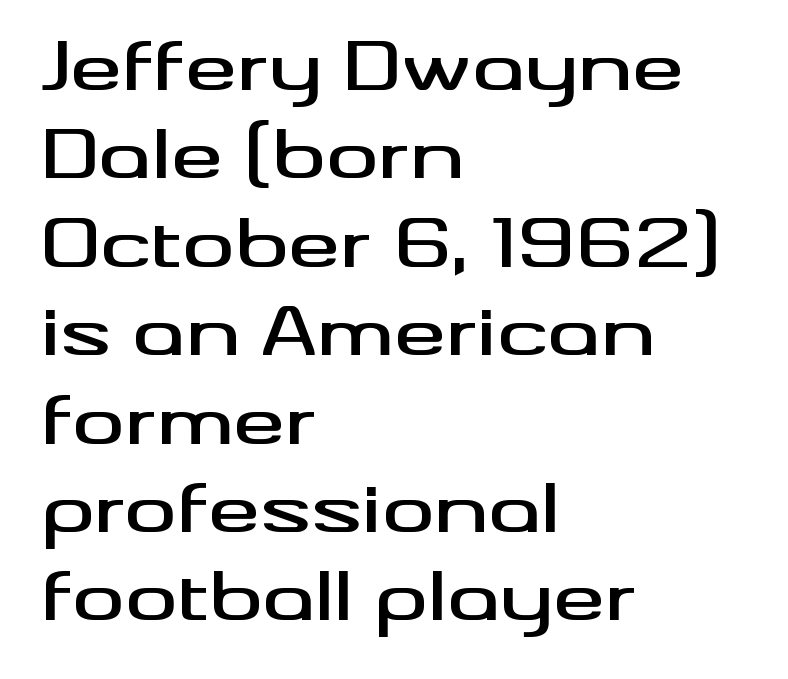
Q: Is the text italic (slanted)? A: No, it is upright.
Q: Is the typeface a serif or a sans-serif typeface? A: Sans-serif.
Q: Is the text underlined? A: No.
Q: How is the paragraph aligned? A: Left-aligned.
Q: Is the spacing between letters normal or unusually wide? A: Normal.
Q: Is the spacing between lines tight, normal or loose? A: Normal.
Q: Width (condensed, normal, or wide)? A: Wide.
Q: Stroke contrast? A: Medium.
Q: x-height? A: Small.
Q: Monospaced? A: No.
